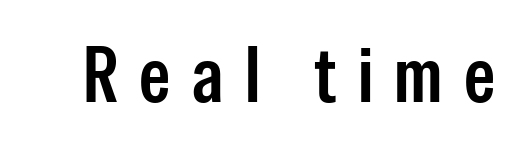
Q: Is the text bold? A: Semi-bold.
Q: Is the text italic (slanted)? A: No, it is upright.
Q: Is the typeface a serif or a sans-serif typeface? A: Sans-serif.
Q: Is the text underlined? A: No.
Q: Is the spacing between letters normal or unusually wide? A: Unusually wide.
Q: Width (condensed, normal, or wide)? A: Condensed.
Q: Stroke contrast? A: Low.
Q: x-height? A: Medium.
Q: Monospaced? A: No.
